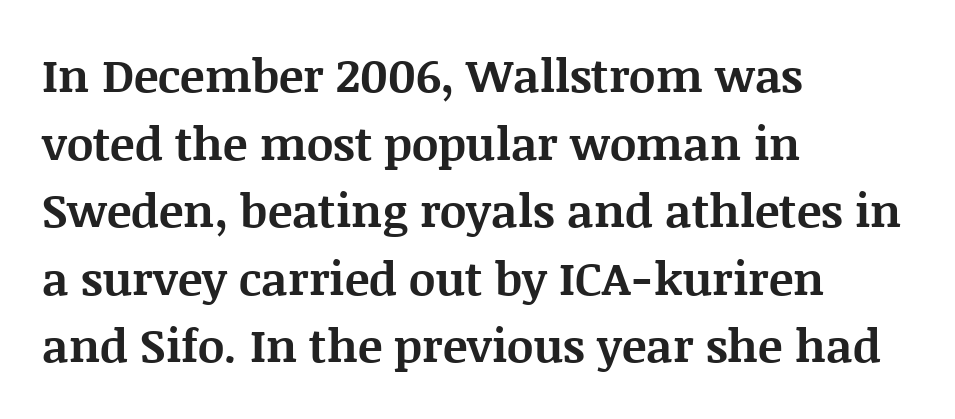
The ragged edge is on the right, which tells us the setting is flush left. The passage shown is not underscored anywhere. Proportional: the letters do not fall into vertical columns. Regular leading.
